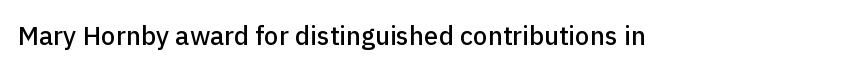
The image shows 26 px text type, upright; set normal letter spacing, not underlined.
